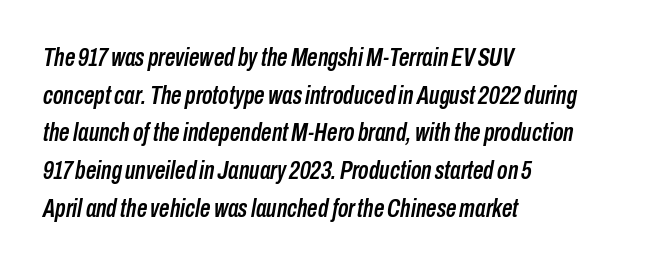
Characters are canted at an angle relative to the baseline's perpendicular. The passage is arranged the way most books set body copy — flush left. Line spacing here is normal. The letterforms sit shoulder to shoulder at normal distance. Honestly, there is no underline to notice here at all.
